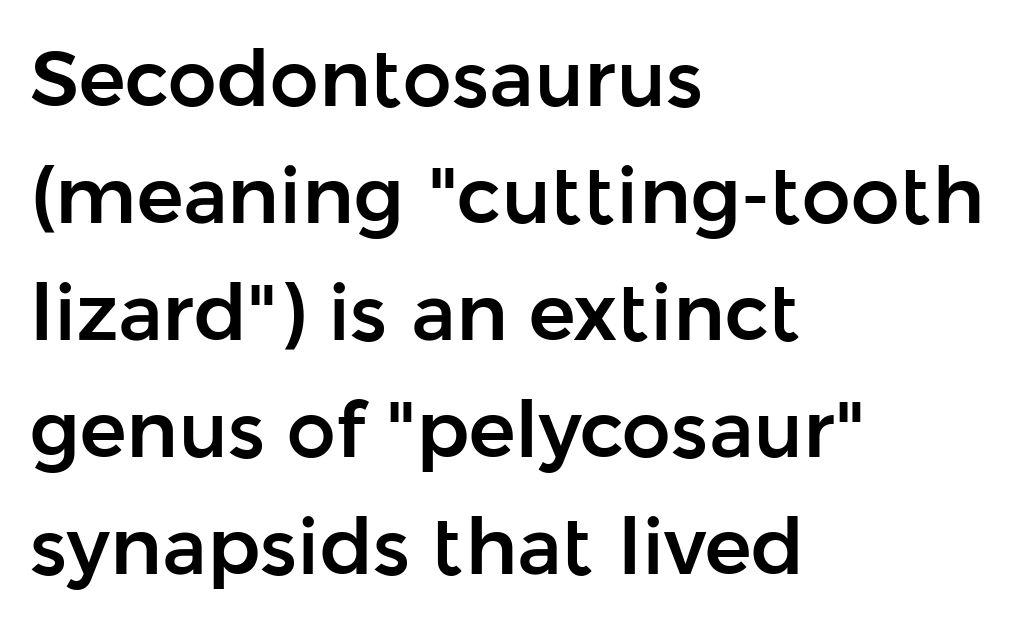
Q: Is the text italic (slanted)? A: No, it is upright.
Q: Is the typeface a serif or a sans-serif typeface? A: Sans-serif.
Q: Is the text underlined? A: No.
Q: How is the paragraph aligned? A: Left-aligned.
Q: Is the spacing between letters normal or unusually wide? A: Normal.
Q: Is the spacing between lines tight, normal or loose? A: Normal.
Q: Width (condensed, normal, or wide)? A: Normal.
Q: Stroke contrast? A: Low.
Q: x-height? A: Medium.
Q: Monospaced? A: No.
